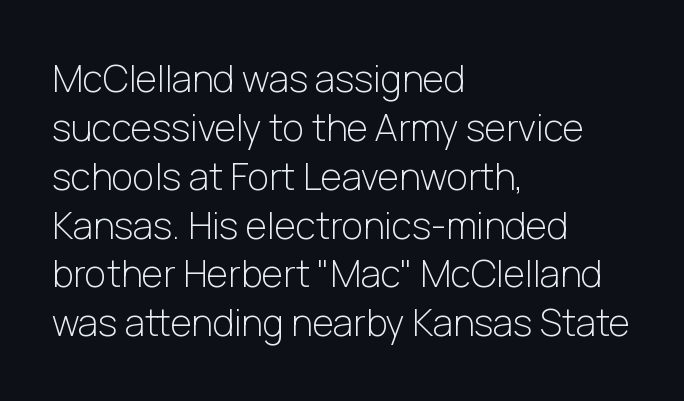
Each letter keeps its own natural width here, so spacing adapts to shape. Tracking here is standard; glyphs follow each other at the usual distance. Is the stroke heavy? The answer is a plain regular-or-lighter. Notice how the passage keeps a crisp vertical edge on the left only. How would I describe the line gaps? Plain and ordinary. Nope, no serifs anywhere on these letters.
